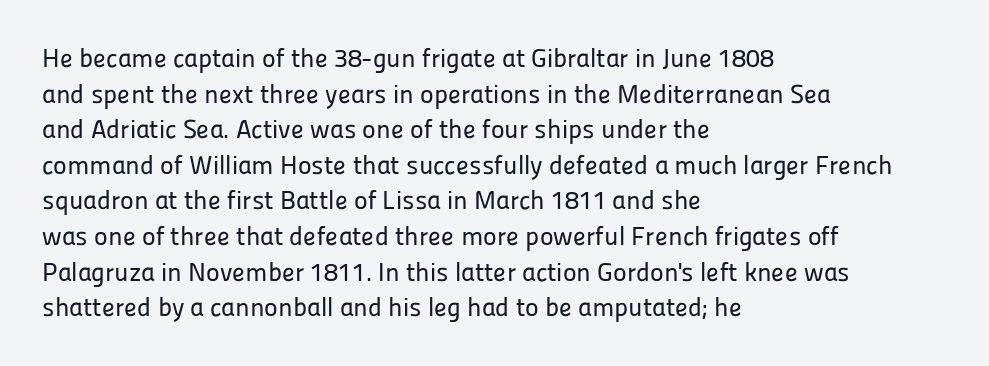
Compared with a centered layout, this one pins lines to the left instead. These lines were composed using upright roman letters. The type is set solid horizontally, with unmodified tracking. Vertical spacing — default. A bare baseline throughout the passage.
